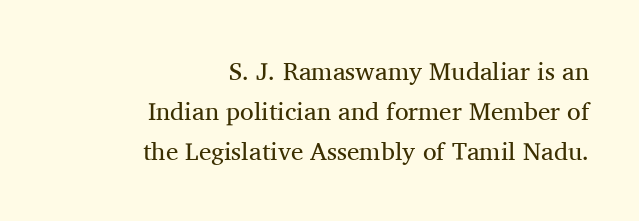
{"italic": "no", "bold": "no", "underline": "no", "align": "right", "line_spacing": "normal", "line_spacing_ratio": 1.6, "letter_spacing": "normal", "letter_spacing_em": 0.0, "glyph_px": 25}
